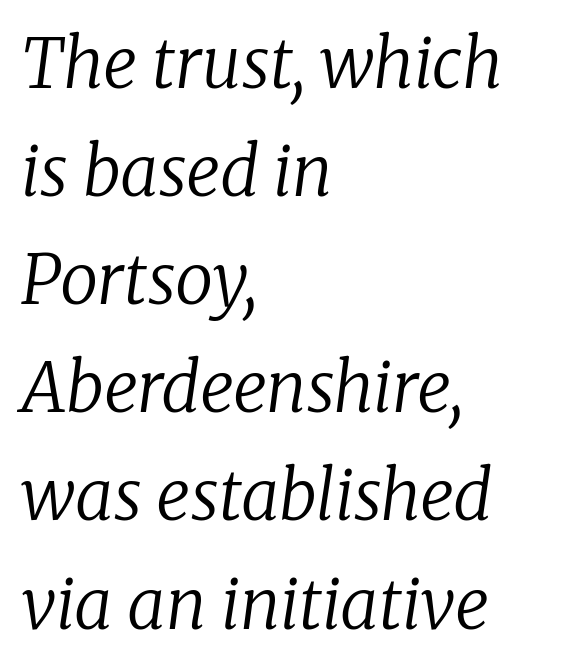
Q: Is the text bold? A: No.
Q: Is the text italic (slanted)? A: Yes, it leans right by about 8 degrees.
Q: Is the typeface a serif or a sans-serif typeface? A: Serif.
Q: Is the text underlined? A: No.
Q: How is the paragraph aligned? A: Left-aligned.
Q: Is the spacing between letters normal or unusually wide? A: Normal.
Q: Is the spacing between lines tight, normal or loose? A: Normal.
Q: Width (condensed, normal, or wide)? A: Normal.
Q: Stroke contrast? A: Low.
Q: x-height? A: Medium.
Q: Monospaced? A: No.
